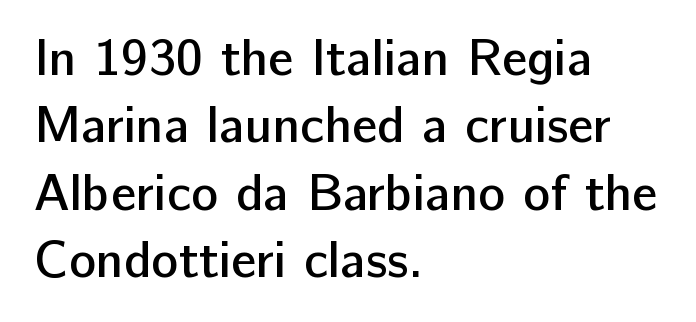
Note the varied advance widths — an 'i' is clearly narrower than an 'm'. Between one letter and the next there's only the usual sliver of space. I'd call this a sans setting — the letters go barefoot. The foot of each line stays bare and open.
